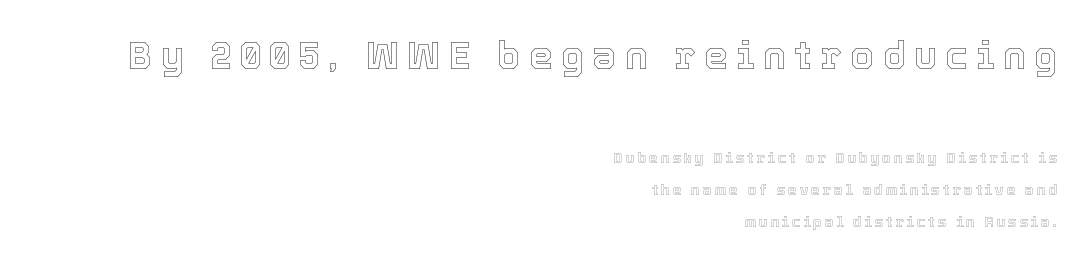
The image shows 38 px text type, upright; set right-aligned, loose line spacing (2.26x), unusually wide letter spacing (+0.22 em), not underlined; the first (top) block is 2.71x larger; a medium x-height.
